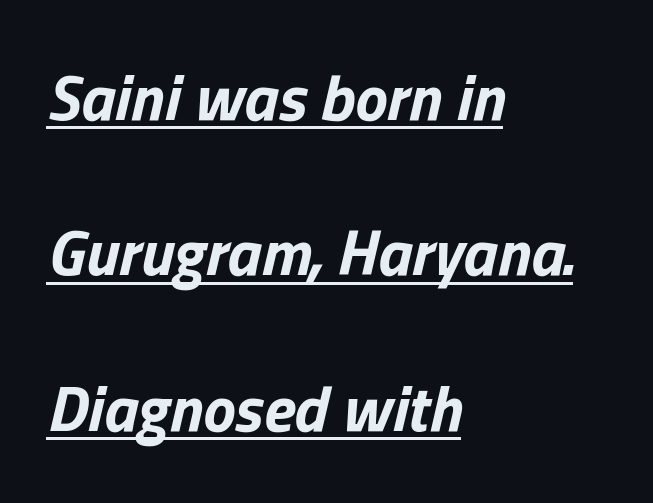
The image shows 65 px bold type, italic (leaning right); set left-aligned, loose line spacing (2.39x), normal letter spacing, underlined; low stroke contrast and a medium x-height.
